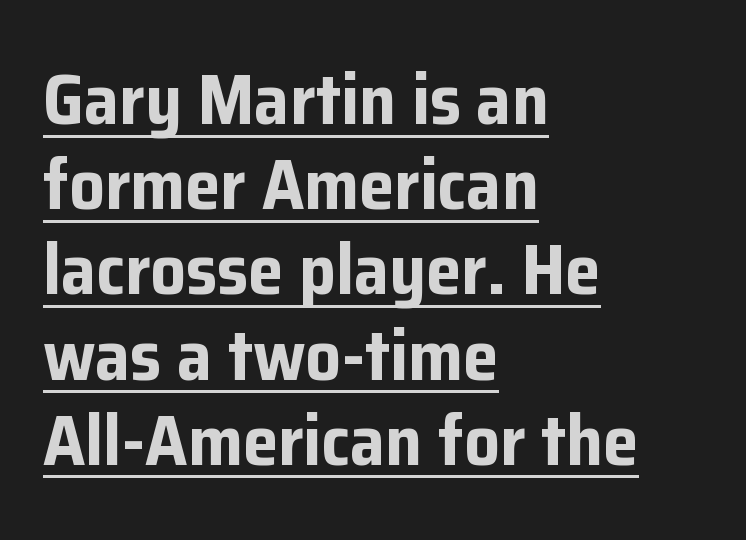
The image shows 71 px bold sans-serif type, upright; set left-aligned, line spacing 1.2x, normal letter spacing, underlined; low stroke contrast and a medium x-height.
